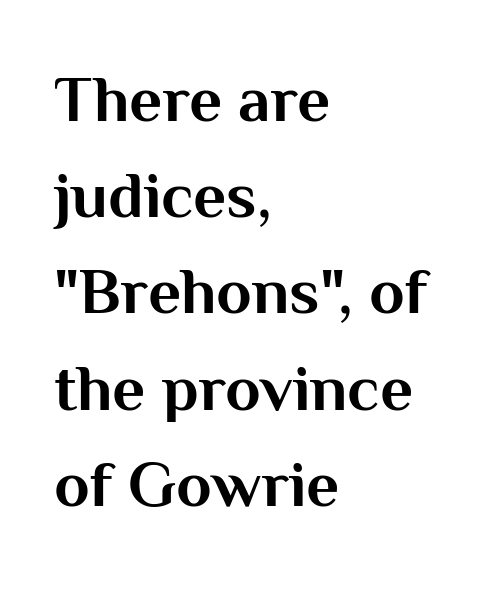
The passage shown is typeset with a sans-serif family. Reading down the block, your eye returns to a fixed left position each line. Every character sits straight up, as roman type does. As a designer I'd log this as weight 700, bold.
